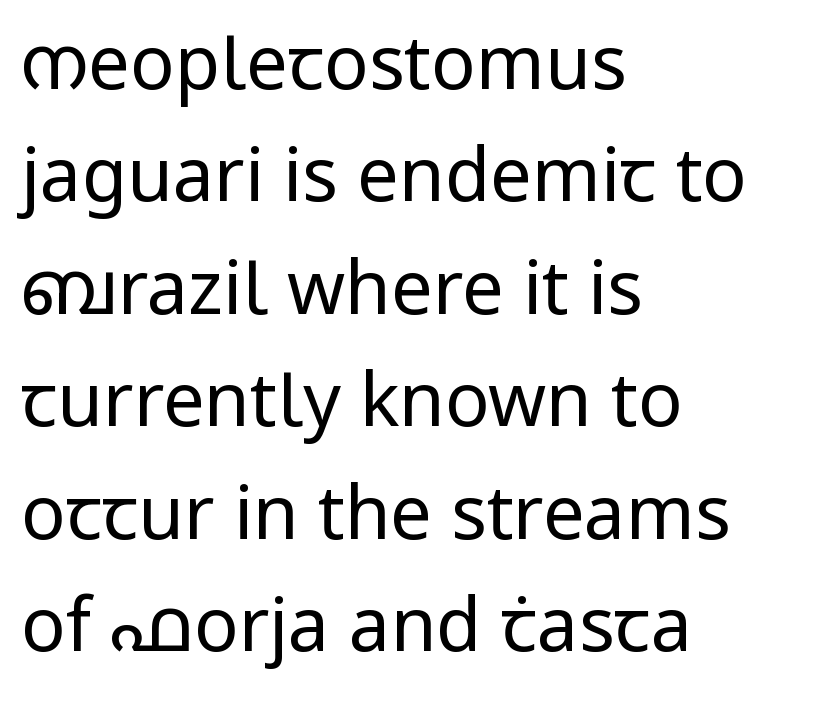
Q: Is the text bold? A: No.
Q: Is the text italic (slanted)? A: No, it is upright.
Q: Is the typeface a serif or a sans-serif typeface? A: Sans-serif.
Q: Is the text underlined? A: No.
Q: How is the paragraph aligned? A: Left-aligned.
Q: Is the spacing between letters normal or unusually wide? A: Normal.
Q: Is the spacing between lines tight, normal or loose? A: Normal.
Q: Width (condensed, normal, or wide)? A: Normal.
Q: Stroke contrast? A: Low.
Q: x-height? A: Medium.
Q: Monospaced? A: No.
